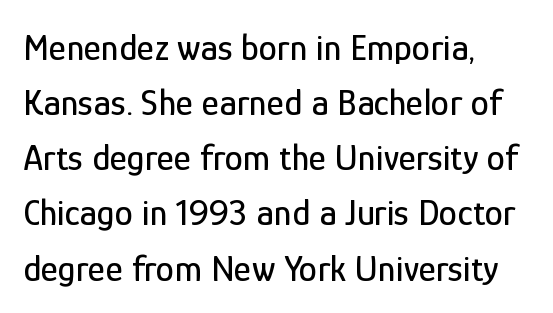
The image shows 37 px condensed sans-serif type, upright; set left-aligned, normal line spacing (1.49x), normal letter spacing, not underlined; low stroke contrast and a medium x-height.
